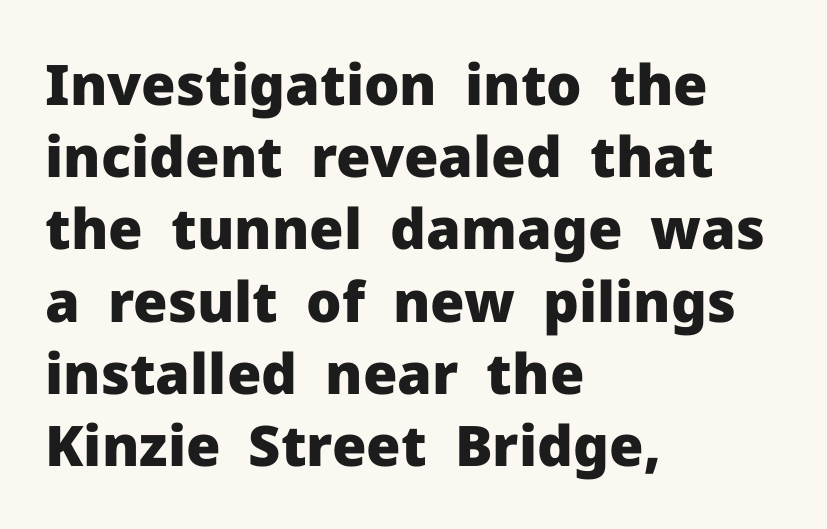
A sans-serif font was chosen for this passage. The rendering uses natural spacing where letterforms have individual widths. The lines sit at an ordinary, default distance from one another. Letters rest on an invisible, unmarked baseline. It's the straight-up-and-down kind of type.
